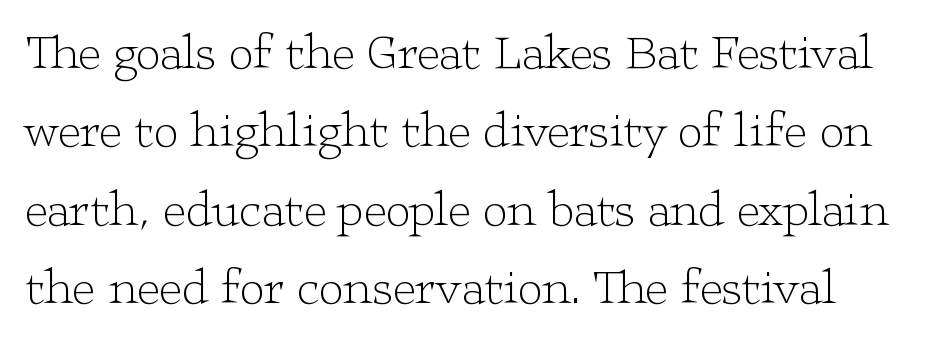
{"serif": "yes", "italic": "no", "bold": "no", "weight": "light", "width": "wide", "stroke_contrast": "low", "x_height": "medium", "monospaced": "no", "underline": "no", "line_spacing": "normal", "line_spacing_ratio": 1.6, "letter_spacing": "normal", "letter_spacing_em": 0.0, "glyph_px": 49}
